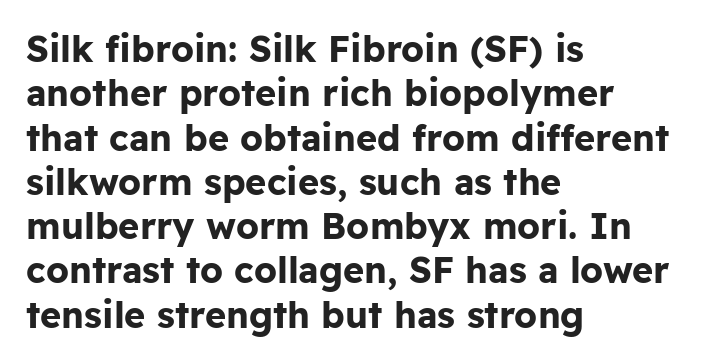
Q: Is the text bold? A: Yes.
Q: Is the text italic (slanted)? A: No, it is upright.
Q: Is the typeface a serif or a sans-serif typeface? A: Sans-serif.
Q: Is the text underlined? A: No.
Q: How is the paragraph aligned? A: Left-aligned.
Q: Is the spacing between letters normal or unusually wide? A: Normal.
Q: Width (condensed, normal, or wide)? A: Normal.
Q: Stroke contrast? A: Low.
Q: x-height? A: Medium.
Q: Monospaced? A: No.
